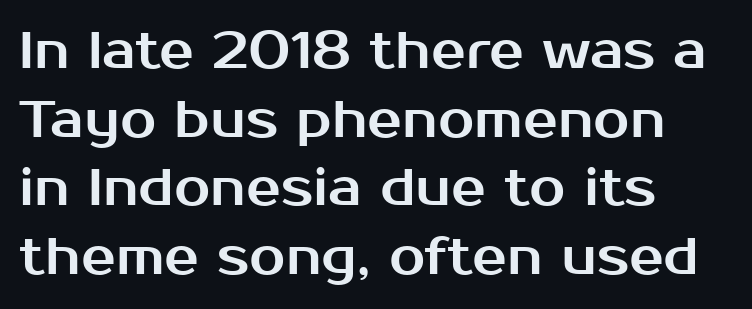
Q: Is the text italic (slanted)? A: No, it is upright.
Q: Is the typeface a serif or a sans-serif typeface? A: Sans-serif.
Q: Is the text underlined? A: No.
Q: How is the paragraph aligned? A: Left-aligned.
Q: Is the spacing between letters normal or unusually wide? A: Normal.
Q: Is the spacing between lines tight, normal or loose? A: Normal.
Q: Width (condensed, normal, or wide)? A: Normal.
Q: Stroke contrast? A: Medium.
Q: x-height? A: Medium.
Q: Monospaced? A: No.
